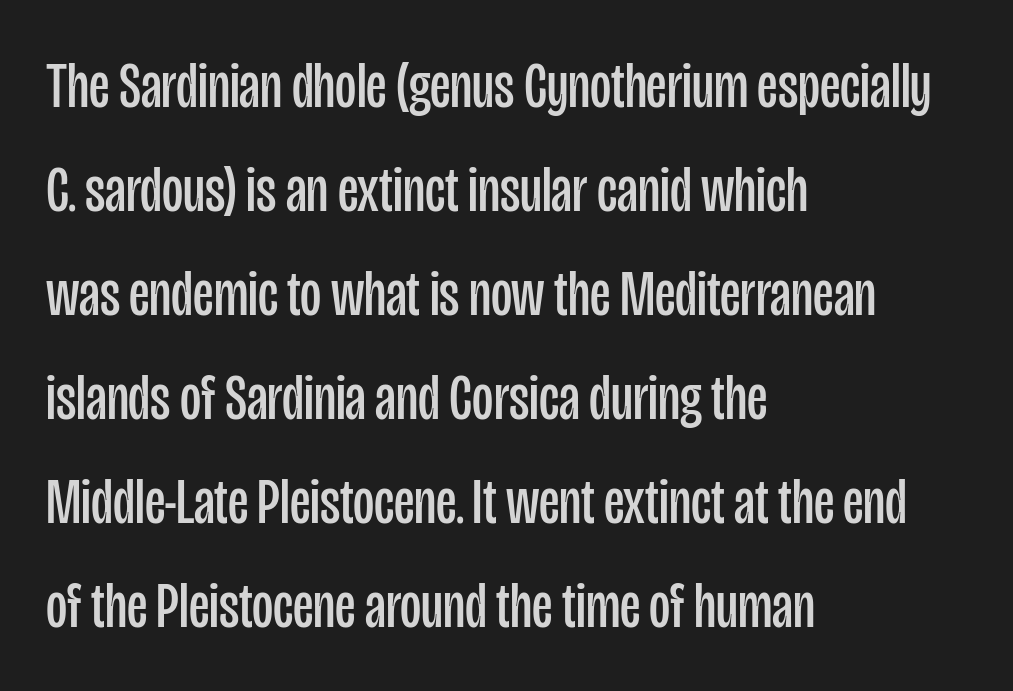
The image shows 65 px regular-weight, condensed sans-serif type, upright; set left-aligned, normal line spacing (1.6x), normal letter spacing, not underlined; low stroke contrast and a large x-height.
